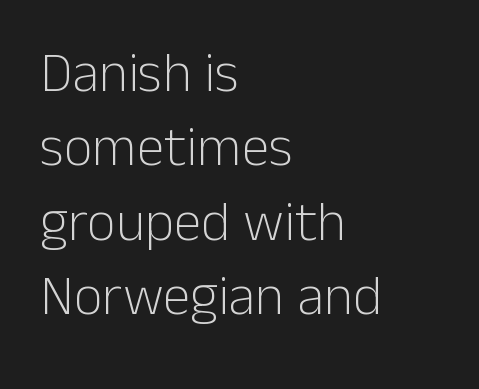
Horizontal alignment here is leftward, the default for most running prose. Compared with typical body copy, the letter spacing here is the same. Does the type have serifs? No, each stem ends abruptly. Note the varied advance widths — an 'i' is clearly narrower than an 'm'. The vertical gap from one line to the next is medium.
